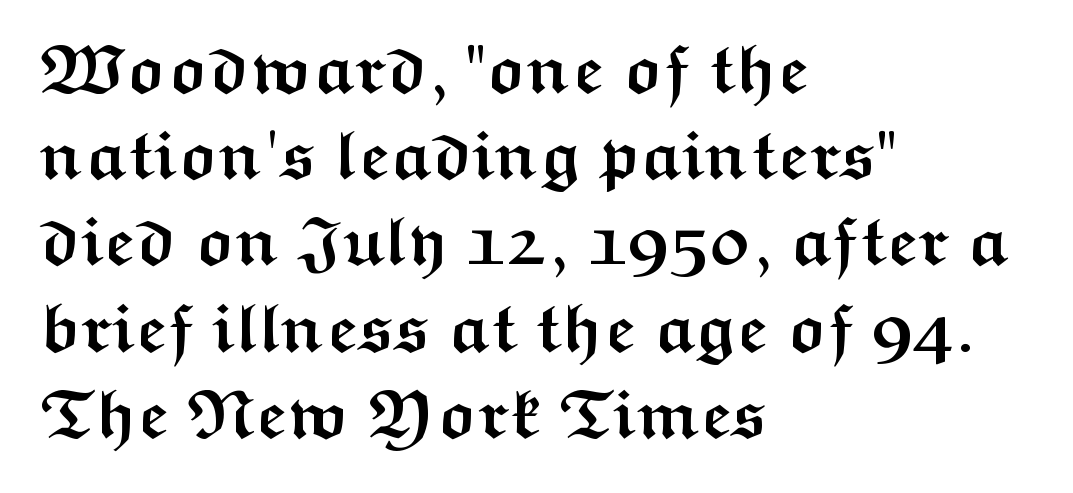
Do the characters align in a grid? No, the font is proportional. Line starts are locked; line ends wander. Horizontal bands of white between lines are of average thickness. Weight: bold. The words here are not underlined.
